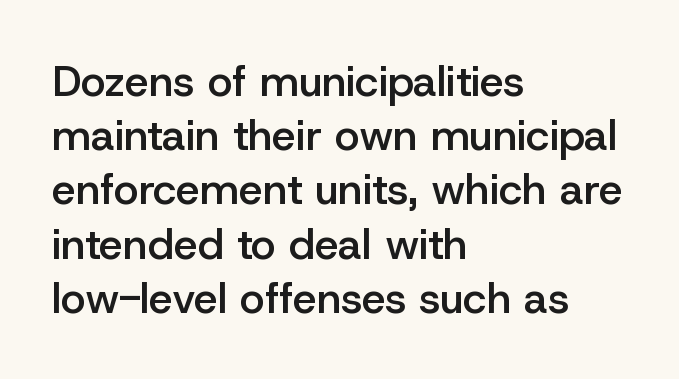
A typesetter would label this face a sans. The rendering uses natural spacing where letterforms have individual widths. Beneath every word, the page is bare. The lettering stays uniformly vertical, giving the passage a roman look. Horizontally, the lines are justified to the leading edge only.
